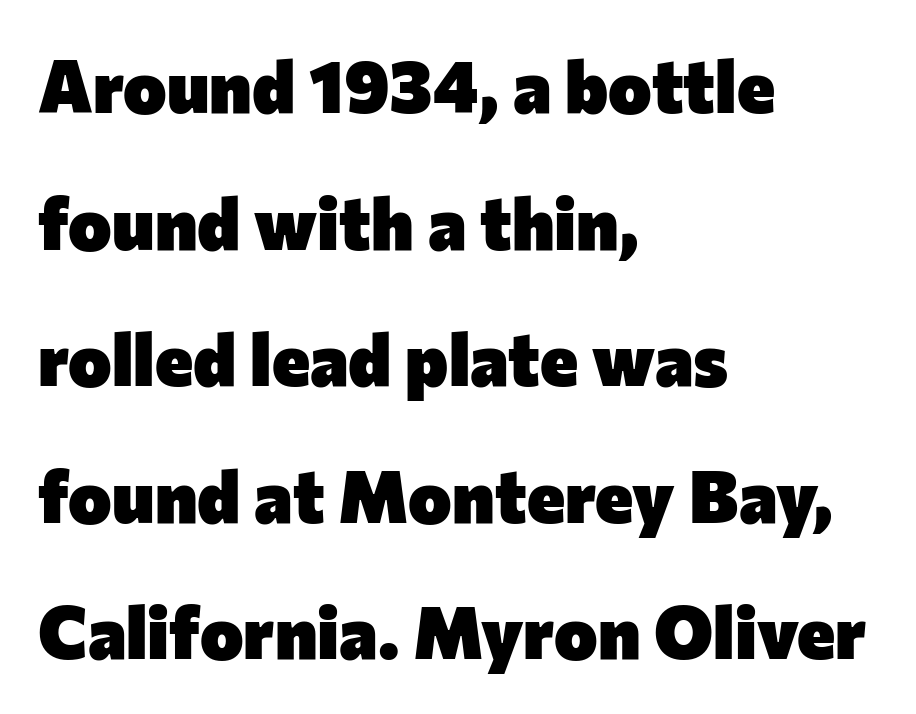
Q: Is the text bold? A: Yes.
Q: Is the text italic (slanted)? A: No, it is upright.
Q: Is the typeface a serif or a sans-serif typeface? A: Sans-serif.
Q: Is the text underlined? A: No.
Q: How is the paragraph aligned? A: Left-aligned.
Q: Is the spacing between letters normal or unusually wide? A: Normal.
Q: Width (condensed, normal, or wide)? A: Normal.
Q: Stroke contrast? A: Low.
Q: x-height? A: Medium.
Q: Monospaced? A: No.
